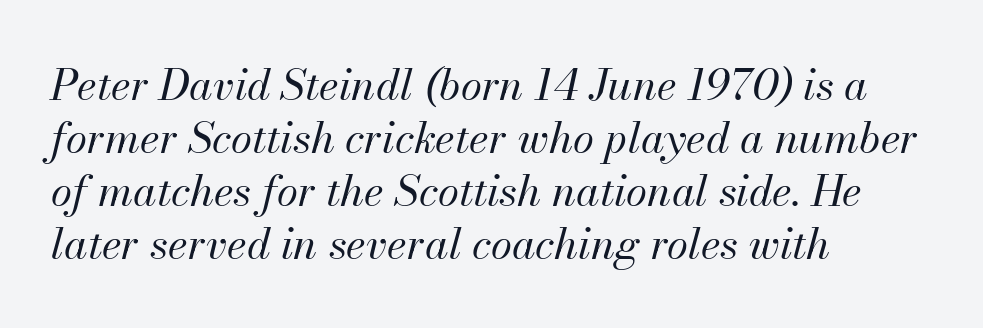
Weight: in the light-to-regular range. You can tell it's italic because the verticals aren't actually vertical. Underline: absent. Glyph-to-glyph distance matches everyday printed text. The letters advance in unequal steps, a hallmark of proportional type.
